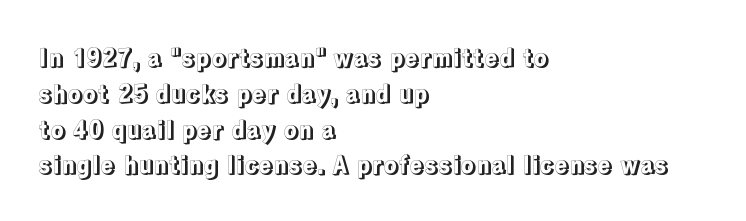
{"italic": "no", "underline": "no", "align": "left", "line_spacing": "normal", "line_spacing_ratio": 1.49, "letter_spacing": "normal", "letter_spacing_em": 0.0, "glyph_px": 24}
